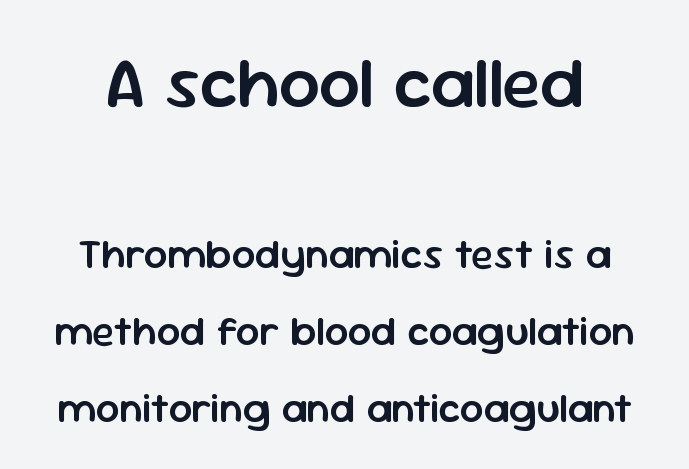
The image shows 73 px semibold sans-serif type, upright; set line spacing 1.83x, normal letter spacing, not underlined; the first (top) block is 1.74x larger; low stroke contrast and a medium x-height.
